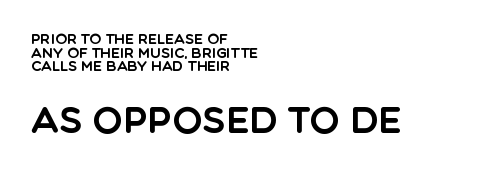
Is this a fixed-width face? No — the glyphs have proportional, varying widths. The glyphs are unaccompanied by any horizontal stroke below them. Each new line begins almost immediately beneath the previous one. Letterform terminals end flat and unadorned throughout the passage. Of the two passages, the one underneath uses the larger point size. The specimen reads as upright at a glance.
